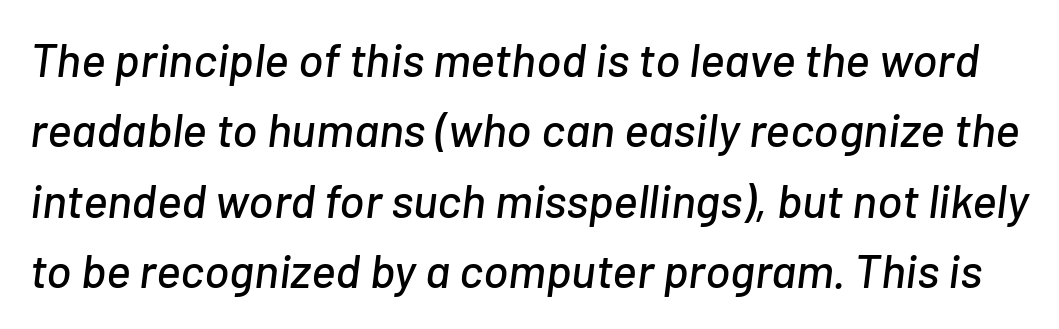
{"italic": "yes", "lean": "right", "slant_degrees": 7, "width": "normal", "stroke_contrast": "low", "x_height": "medium", "monospaced": "no", "underline": "no", "line_spacing": "normal", "line_spacing_ratio": 1.5, "letter_spacing": "normal", "letter_spacing_em": 0.0, "glyph_px": 47}
